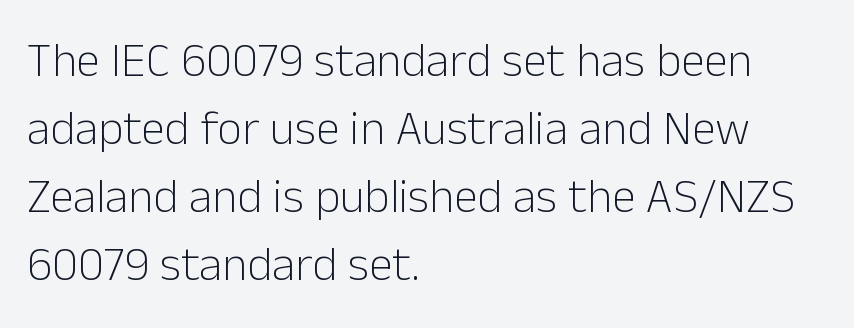
{"serif": "no", "italic": "no", "bold": "no", "weight": "light", "width": "normal", "stroke_contrast": "low", "x_height": "medium", "monospaced": "no", "underline": "no", "align": "left", "line_spacing": "normal", "line_spacing_ratio": 1.42, "letter_spacing": "normal", "letter_spacing_em": 0.0, "glyph_px": 48}
